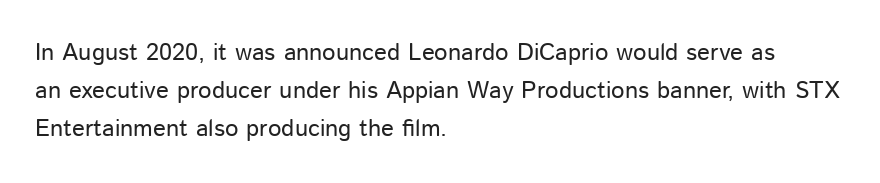
Is there much room between lines? A standard amount, neither cramped nor airy. A roman cut, with each character standing at attention. How are the letters spaced? Ordinarily, with no added tracking. This rendering features lettering with no underline. The paragraph shown leans on its left margin. The weight tops out at a normal text grade.
